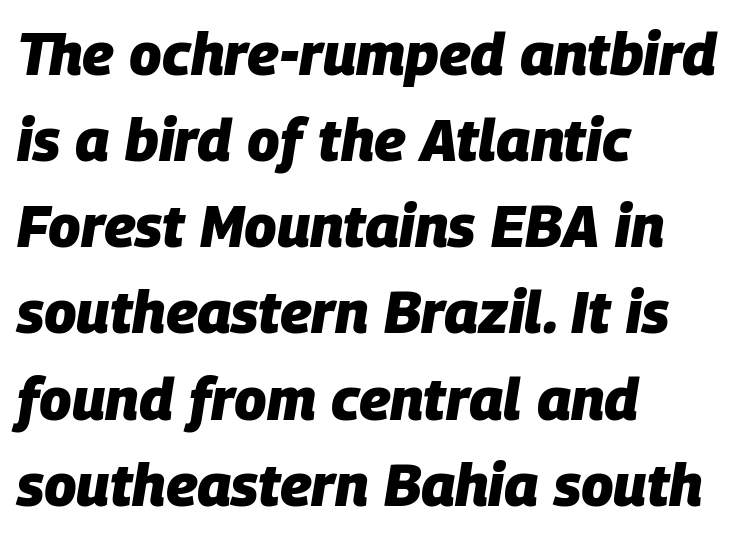
{"italic": "yes", "lean": "right", "slant_degrees": 9, "bold": "yes", "weight": "heavy", "width": "normal", "stroke_contrast": "low", "x_height": "large", "monospaced": "no", "underline": "no", "align": "left", "line_spacing": "normal", "line_spacing_ratio": 1.46, "letter_spacing": "normal", "letter_spacing_em": 0.0, "glyph_px": 59}
